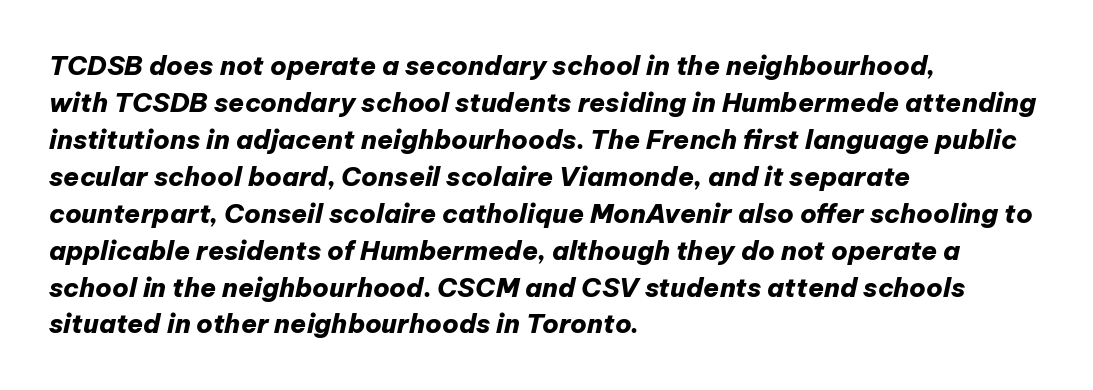
{"italic": "yes", "lean": "right", "slant_degrees": 12, "bold": "yes", "underline": "no", "align": "left", "line_spacing": "normal", "line_spacing_ratio": 1.42, "letter_spacing": "normal", "letter_spacing_em": 0.0, "glyph_px": 26}
